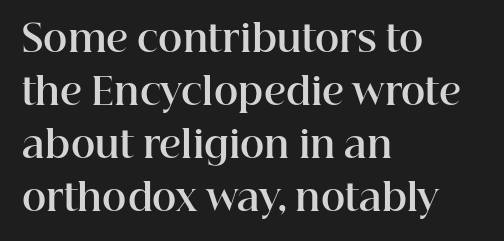
Heft: maximum for text — a bold. Reading down the column, the eye jumps a familiar distance to each next line. Does extra space separate the letters? No, they use regular spacing. Tall strokes in this sample are plumb rather than angled. The rendering uses natural spacing where letterforms have individual widths.
